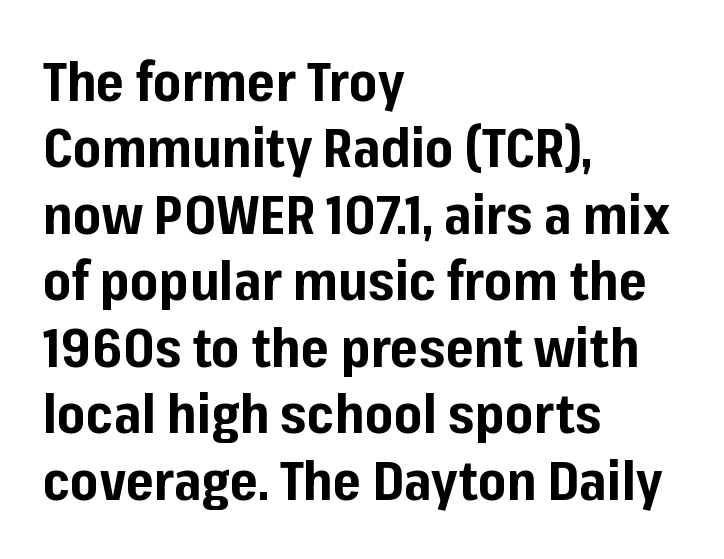
This sample has the flowing, uneven cadence of proportional lettering. Default kerning and tracking; the words read as compact shapes. The area under the type is left untouched. You'd pick this weight for a headline — it's a proper bold.
